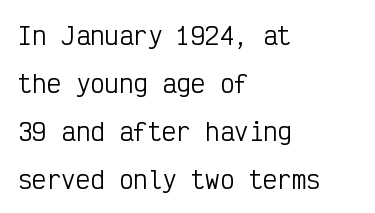
The image shows 24 px text type, upright; set left-aligned, loose line spacing (2.0x), normal letter spacing, not underlined.
